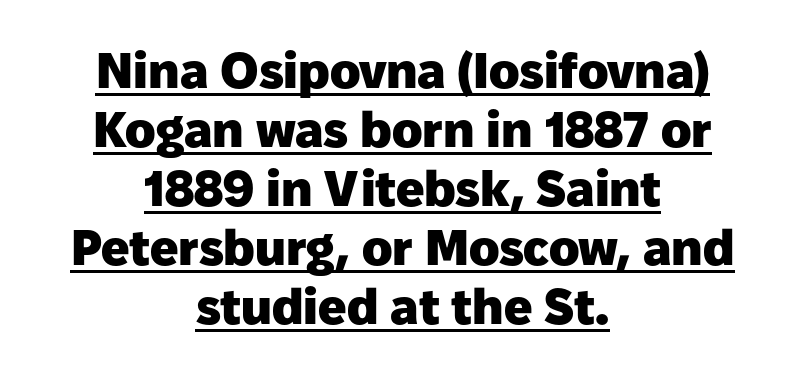
How heavy is the stroke? Heavy — this is a bold. Students, note that the glyphs here touch the page at normal intervals. Are there feet on the stems? There aren't — it's a sans. You can tell it's not italic because the verticals are truly vertical. Teacher's note: observe the equal gaps on both sides — that is centered alignment.
